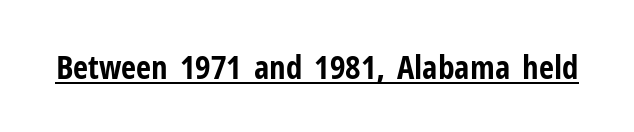
The letters stand straight up with perfectly vertical stems. The horizontal fit of the characters is conventional and even. This is sans-serif lettering, the kind often seen on screens and signage. You can see a thin bar hugging the bottom of the glyphs.
